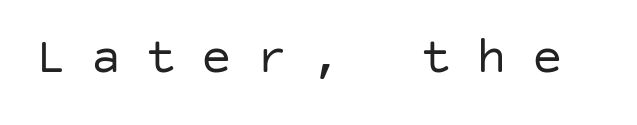
{"serif": "no", "italic": "no", "bold": "no", "weight": "regular", "width": "normal", "stroke_contrast": "low", "x_height": "large", "underline": "no", "letter_spacing": "wide", "letter_spacing_em": 0.48, "glyph_px": 51}
